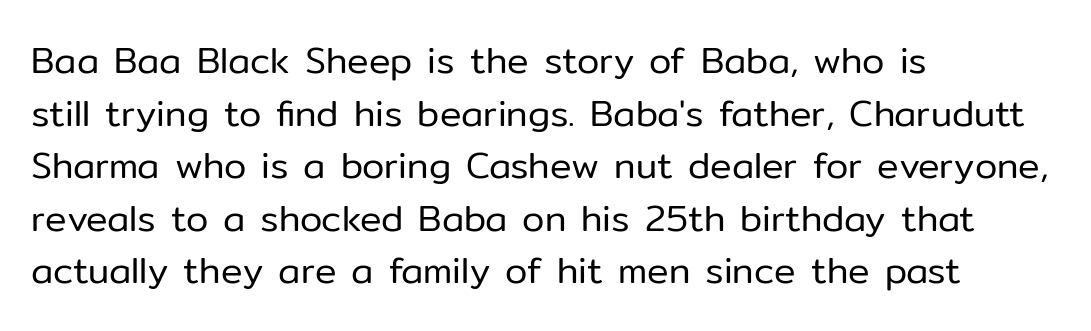
{"serif": "no", "italic": "no", "bold": "no", "weight": "regular", "width": "normal", "stroke_contrast": "low", "x_height": "medium", "monospaced": "no", "underline": "no", "align": "left", "line_spacing": "normal", "line_spacing_ratio": 1.46, "letter_spacing": "normal", "letter_spacing_em": 0.0, "glyph_px": 36}
